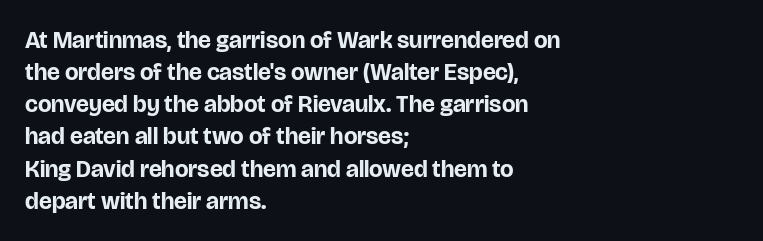
{"italic": "no", "bold": "yes", "underline": "no", "align": "left", "line_spacing": "normal", "line_spacing_ratio": 1.34, "letter_spacing": "normal", "letter_spacing_em": 0.0, "glyph_px": 24}
